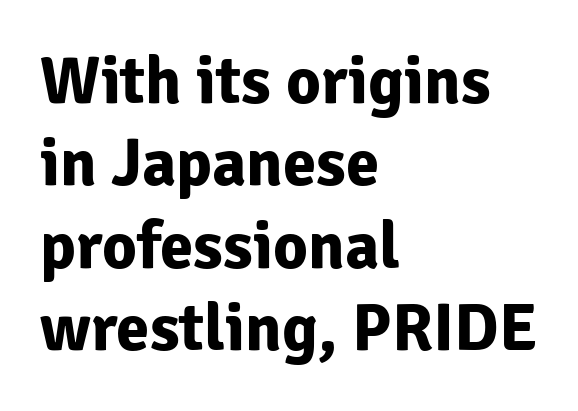
The image shows 67 px bold sans-serif type, upright; set left-aligned, line spacing 1.23x, normal letter spacing, not underlined; low stroke contrast and a medium x-height.
